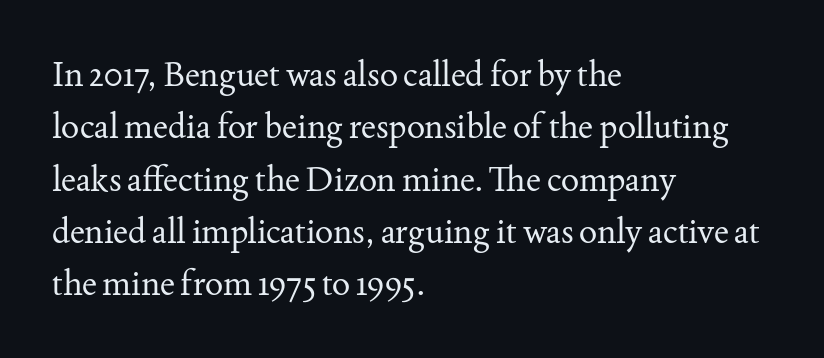
Q: Is the text bold? A: No.
Q: Is the text italic (slanted)? A: No, it is upright.
Q: Is the typeface a serif or a sans-serif typeface? A: Serif.
Q: Is the text underlined? A: No.
Q: How is the paragraph aligned? A: Left-aligned.
Q: Is the spacing between letters normal or unusually wide? A: Normal.
Q: Is the spacing between lines tight, normal or loose? A: Normal.
Q: Width (condensed, normal, or wide)? A: Normal.
Q: Stroke contrast? A: Medium.
Q: x-height? A: Small.
Q: Monospaced? A: No.
